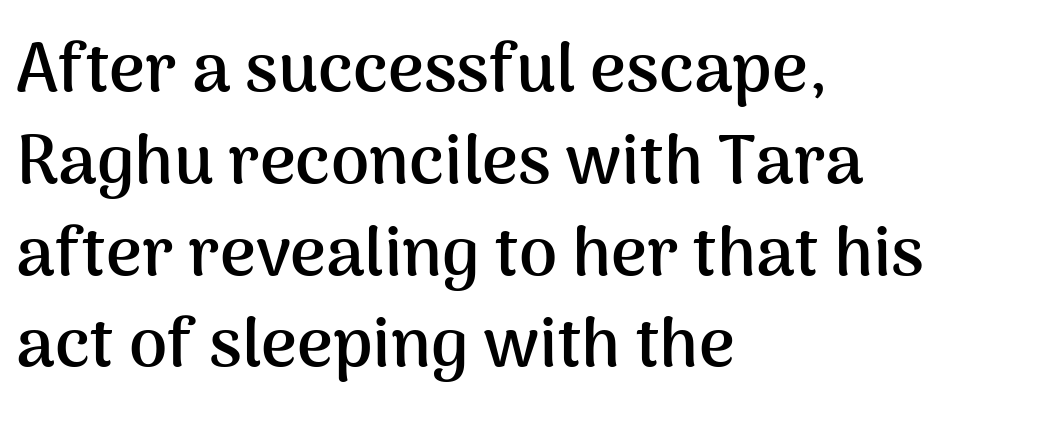
Nope, not italic — everything's standing straight. Stroke thickness is high; the sample reads as a true bold. The rag falls on the right side of this text block. There is no visible air inserted between adjacent glyphs.
